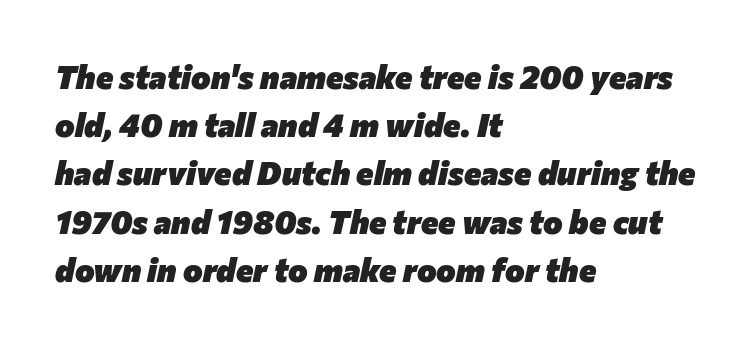
The image shows 33 px heavy type, italic (leaning right); set left-aligned, normal line spacing (1.46x), normal letter spacing, not underlined; low stroke contrast and a medium x-height.
